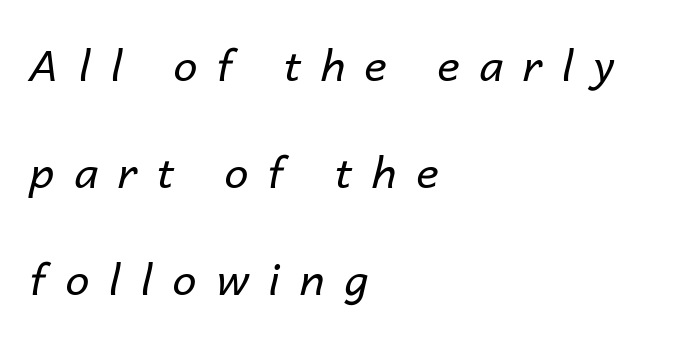
The image shows 43 px regular-weight type, italic (leaning right); set left-aligned, loose line spacing (2.49x), unusually wide letter spacing (+0.46 em), not underlined; low stroke contrast and a medium x-height.
